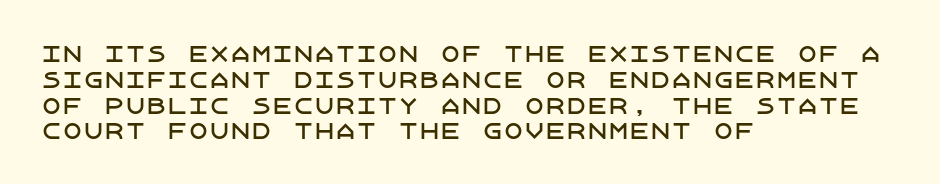
Underline: absent. This rendering uses left alignment, leaving the right contour irregular. A typesetter would mark this as roman, not italic. In terms of letterspacing, this is plain default setting.
